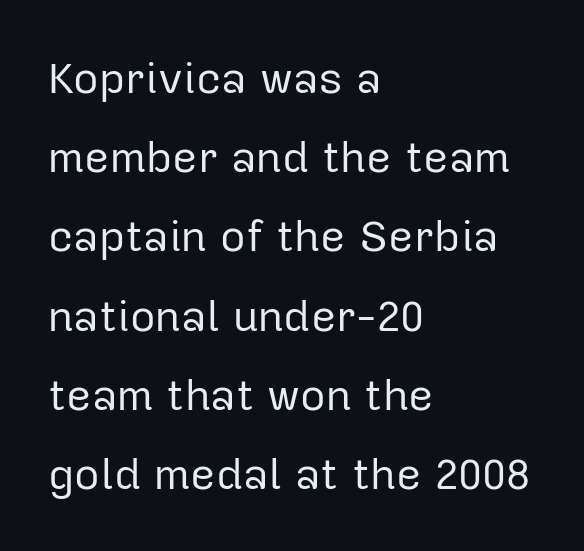
Type style note: lacks serifs. The horizontal fit of the characters is conventional and even. Notice how the stems are strictly vertical — no italics here. Nobody drew a line under any word here.
